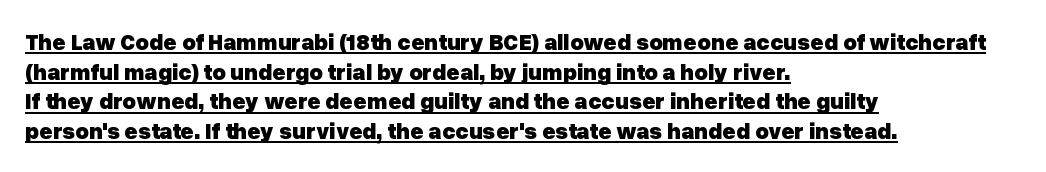
The compositor pushed each line to the left boundary. The glyphs have the mass of a bold cut. Every character sits straight up, as roman type does. Horizontal bands of white between lines are of average thickness. The specimen includes a rule beneath the text block's lines. How are the letters spaced? Ordinarily, with no added tracking.
